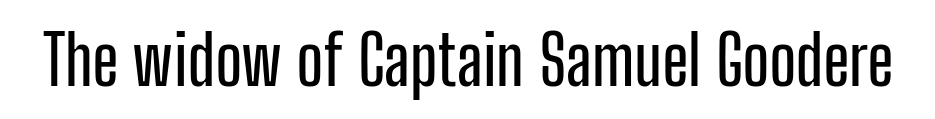
This rendering leaves character spacing at its baseline value. Decoration check: the copy has no underline. The rendering uses natural spacing where letterforms have individual widths. This is the regular roman posture of the typeface.
